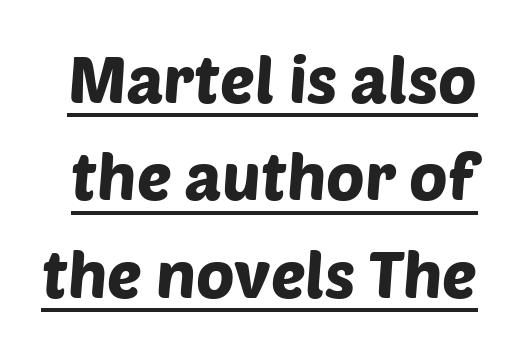
The image shows 65 px sans-serif type; set normal line spacing (1.5x), normal letter spacing, underlined; low stroke contrast and a large x-height.
